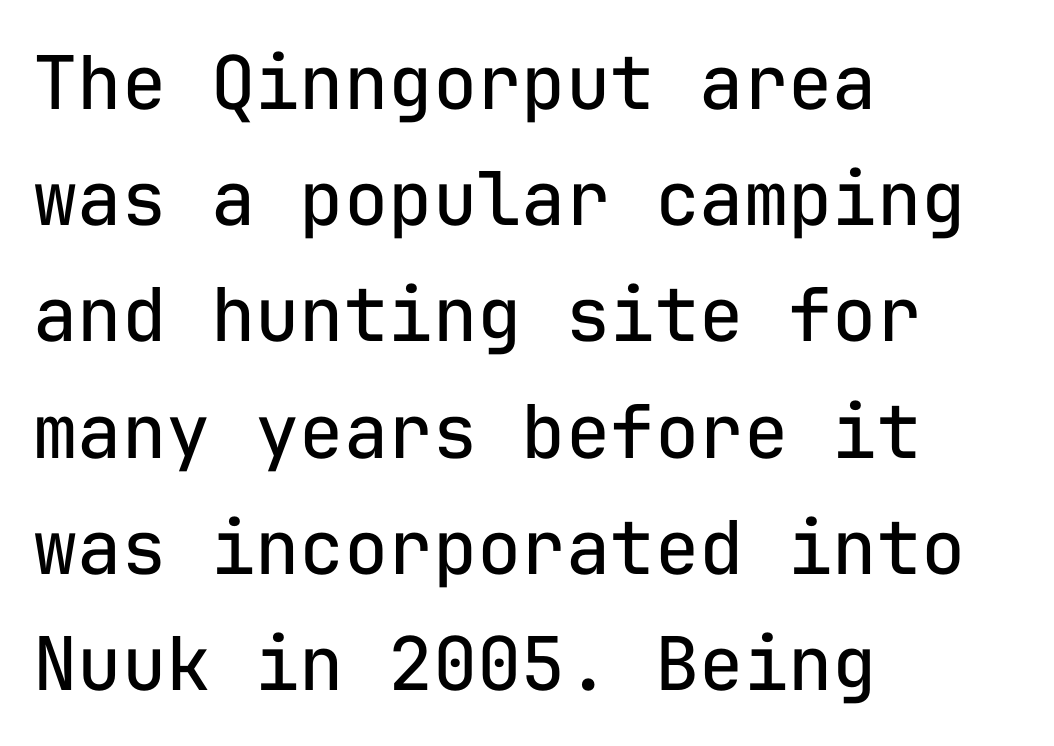
Q: Is the text bold? A: No.
Q: Is the text italic (slanted)? A: No, it is upright.
Q: Is the typeface a serif or a sans-serif typeface? A: Sans-serif.
Q: Is the text underlined? A: No.
Q: How is the paragraph aligned? A: Left-aligned.
Q: Is the spacing between letters normal or unusually wide? A: Normal.
Q: Is the spacing between lines tight, normal or loose? A: Normal.
Q: Width (condensed, normal, or wide)? A: Normal.
Q: Stroke contrast? A: Low.
Q: x-height? A: Medium.
Q: Monospaced? A: Yes.
